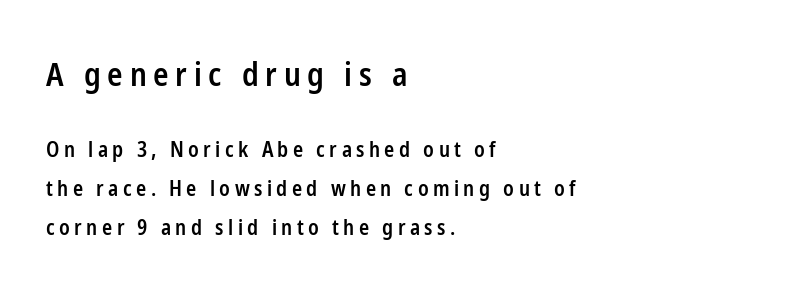
Q: Is the text bold? A: Semi-bold.
Q: Is the text italic (slanted)? A: No, it is upright.
Q: Is the typeface a serif or a sans-serif typeface? A: Sans-serif.
Q: Is the text underlined? A: No.
Q: How is the paragraph aligned? A: Left-aligned.
Q: Is the spacing between letters normal or unusually wide? A: Unusually wide.
Q: Which block of text is set in a larger size, the first (top) or the second (bottom)? A: The first (top) one.
Q: Width (condensed, normal, or wide)? A: Condensed.
Q: Stroke contrast? A: Low.
Q: x-height? A: Medium.
Q: Monospaced? A: No.
